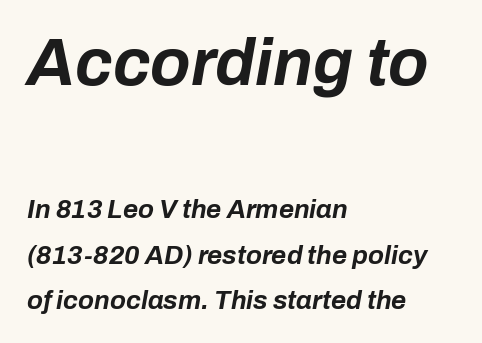
{"italic": "yes", "lean": "right", "slant_degrees": 10, "bold": "yes", "weight": "bold", "width": "normal", "stroke_contrast": "low", "x_height": "medium", "monospaced": "no", "underline": "no", "align": "left", "line_spacing_ratio": 1.75, "letter_spacing": "normal", "letter_spacing_em": 0.0, "larger_block": "first", "size_ratio": 2.54, "glyph_px": 66}
